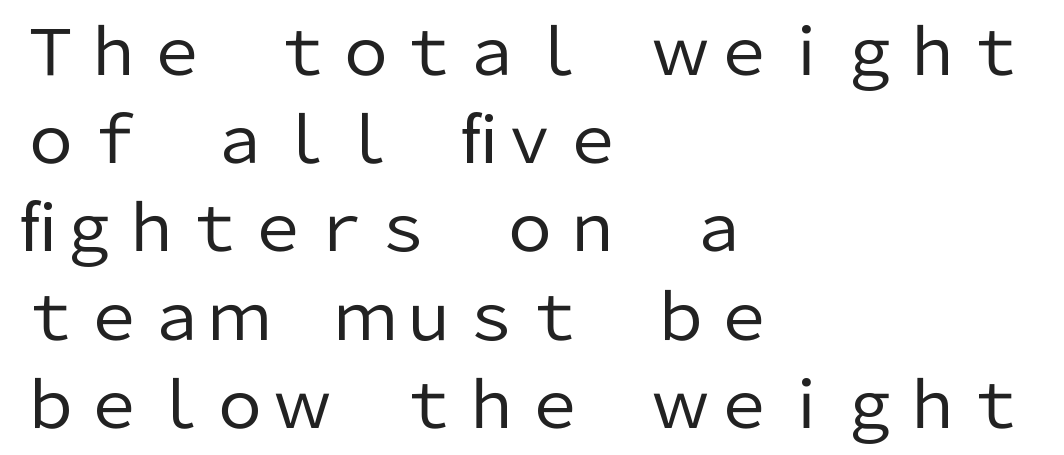
Does the leading feel generous? No, just average. Visually the block forms a straight wall on the left and a jagged coastline on the right. Short note: letters normally spaced. The space directly below the letters is spotless. Posture: vertical.
